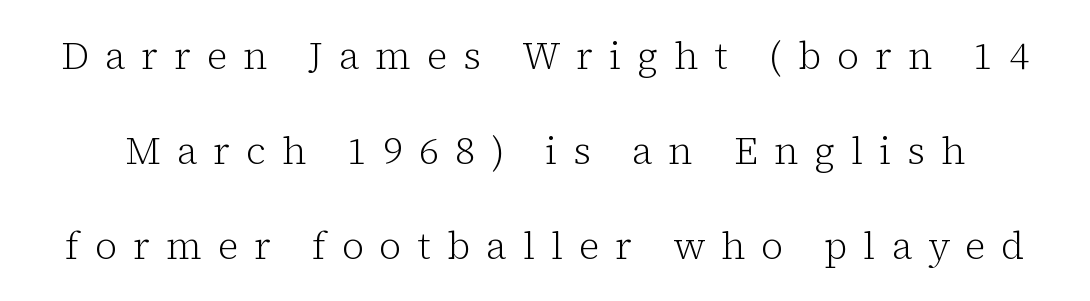
The image shows 38 px light serif type, upright; set loose line spacing (2.5x), unusually wide letter spacing (+0.42 em), not underlined; low stroke contrast and a medium x-height.
